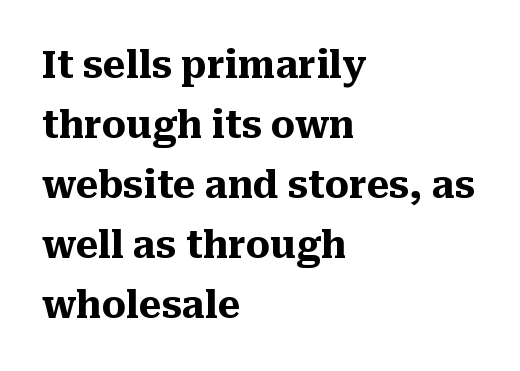
The image shows 38 px heavy serif type, upright; set left-aligned, normal line spacing (1.58x), normal letter spacing, not underlined; medium stroke contrast and a medium x-height.
